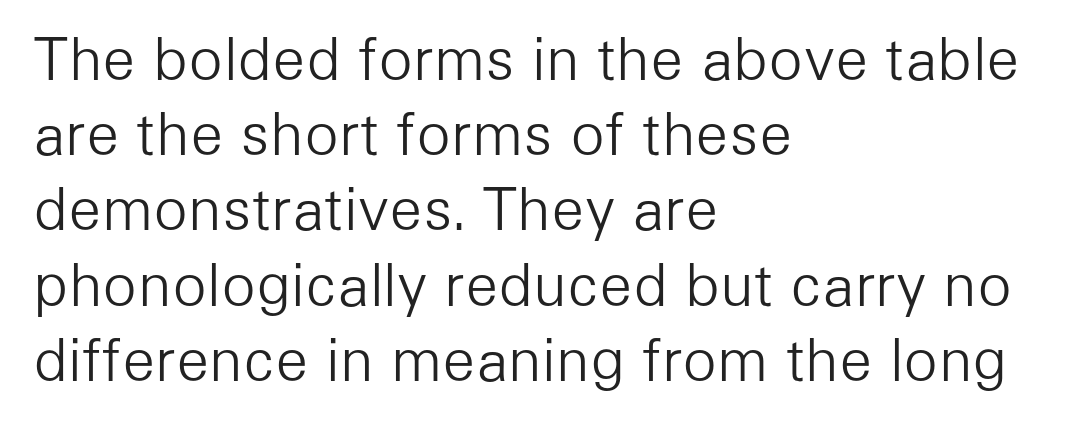
The glyphs in this specimen are sans serif. Characters remain perfectly vertical along every line. Rows of type keep a routine distance in the vertical direction. The passage shown is typed in a proportional face where columns would drift. The typeface has the unassuming heft of standard copy or less.
